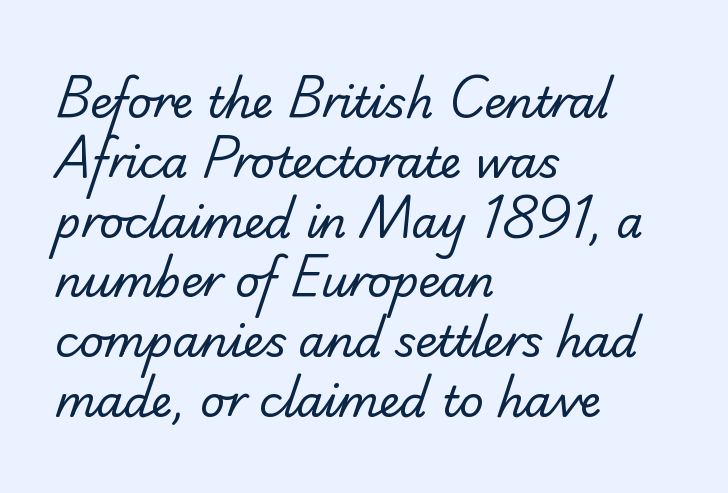
The image shows 43 px regular-weight serif type; set left-aligned, normal line spacing (1.39x), normal letter spacing, not underlined; low stroke contrast and a small x-height.
